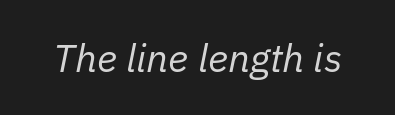
Q: Is the text bold? A: No.
Q: Is the text italic (slanted)? A: Yes, it leans right by about 11 degrees.
Q: Is the text underlined? A: No.
Q: Is the spacing between letters normal or unusually wide? A: Normal.
Q: Width (condensed, normal, or wide)? A: Normal.
Q: Stroke contrast? A: Low.
Q: x-height? A: Medium.
Q: Monospaced? A: No.
